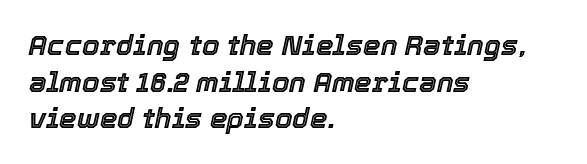
The image shows 28 px text type, italic (leaning right); set left-aligned, normal line spacing (1.31x), normal letter spacing, not underlined; a medium x-height.
